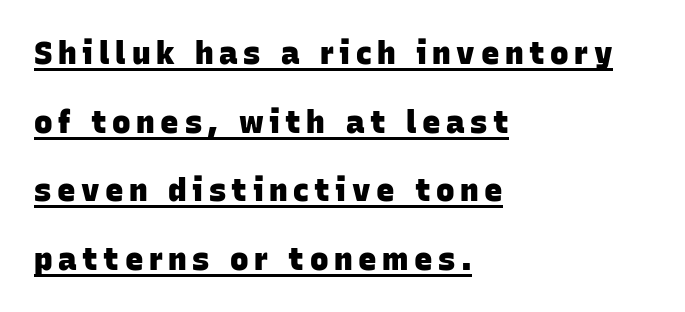
The image shows 31 px heavy sans-serif type; set left-aligned, loose line spacing (2.21x), underlined; low stroke contrast and a large x-height.
